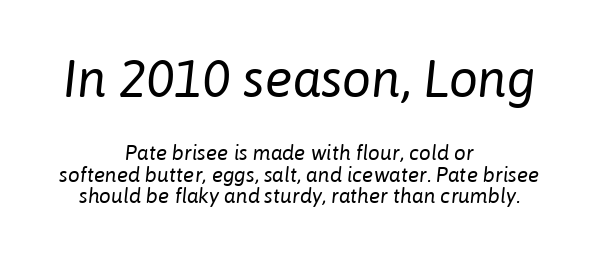
{"italic": "yes", "lean": "right", "slant_degrees": 6, "bold": "no", "weight": "regular", "width": "normal", "stroke_contrast": "low", "x_height": "medium", "monospaced": "no", "underline": "no", "align": "center", "line_spacing": "tight", "line_spacing_ratio": 1.03, "letter_spacing": "normal", "letter_spacing_em": 0.0, "larger_block": "first", "size_ratio": 2.48, "glyph_px": 52}
